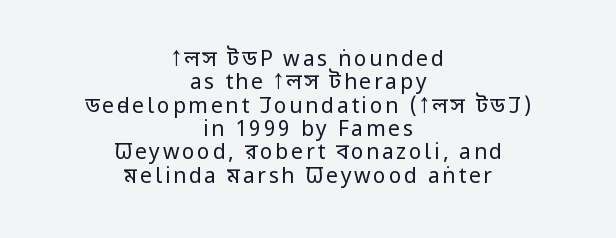
This sample uses an upright cut, with every glyph sitting square on the baseline. No extra ink here — the face is not bold. Bare-footed words on every line. Every row of glyphs is offset so its center matches the block's center.
